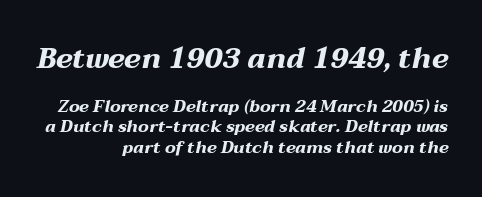
Q: Is the text bold? A: Yes.
Q: Is the text italic (slanted)? A: Yes, it leans right by about 12 degrees.
Q: Is the text underlined? A: No.
Q: How is the paragraph aligned? A: Right-aligned.
Q: Is the spacing between letters normal or unusually wide? A: Normal.
Q: Which block of text is set in a larger size, the first (top) or the second (bottom)? A: The first (top) one.
Q: Width (condensed, normal, or wide)? A: Wide.
Q: Stroke contrast? A: Medium.
Q: x-height? A: Medium.
Q: Monospaced? A: No.
